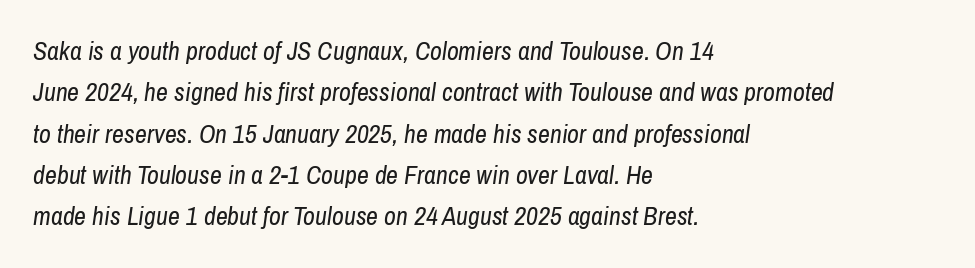
Q: Is the text bold? A: No.
Q: Is the text italic (slanted)? A: Yes, it leans right by about 8 degrees.
Q: Is the text underlined? A: No.
Q: How is the paragraph aligned? A: Left-aligned.
Q: Is the spacing between letters normal or unusually wide? A: Normal.
Q: Is the spacing between lines tight, normal or loose? A: Normal.
